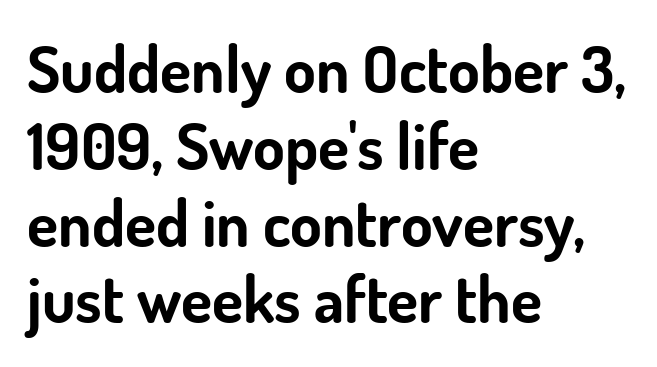
{"serif": "no", "italic": "no", "bold": "yes", "weight": "bold", "width": "normal", "stroke_contrast": "low", "x_height": "small", "monospaced": "no", "underline": "no", "align": "left", "line_spacing_ratio": 1.2, "letter_spacing": "normal", "letter_spacing_em": 0.0, "glyph_px": 64}
